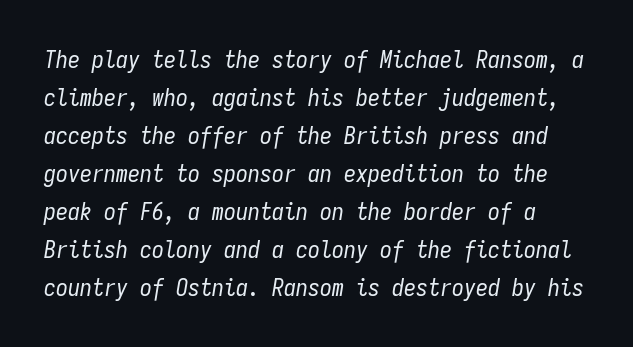
Q: Is the text bold? A: No.
Q: Is the text italic (slanted)? A: Yes, it leans right by about 9 degrees.
Q: Is the text underlined? A: No.
Q: Is the spacing between letters normal or unusually wide? A: Normal.
Q: Is the spacing between lines tight, normal or loose? A: Normal.
